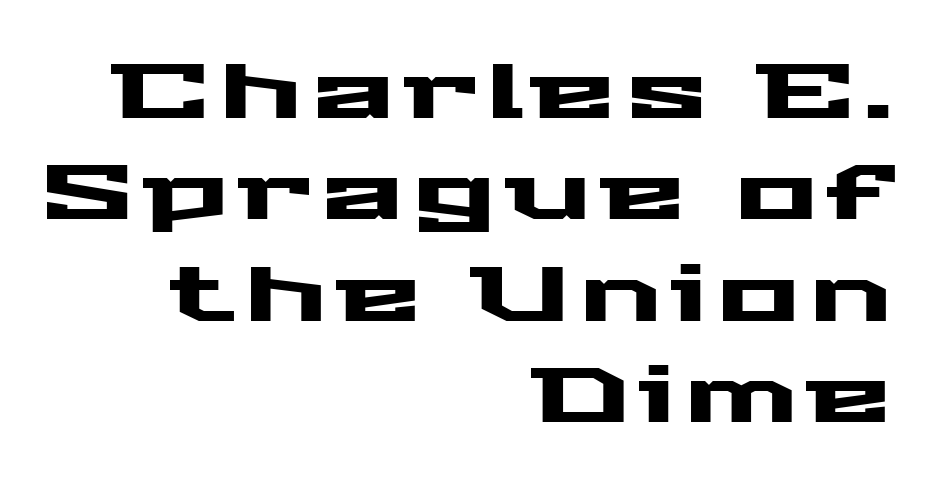
The image shows 78 px wide sans-serif type, upright; set right-aligned, normal line spacing (1.3x), not underlined; medium stroke contrast and a medium x-height.
